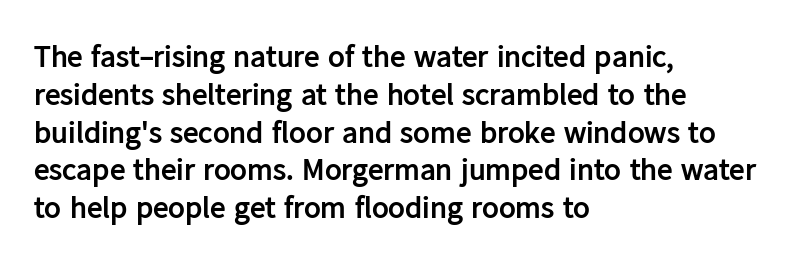
The image shows 31 px semibold sans-serif type, upright; set left-aligned, line spacing 1.22x, normal letter spacing, not underlined; low stroke contrast and a medium x-height.
